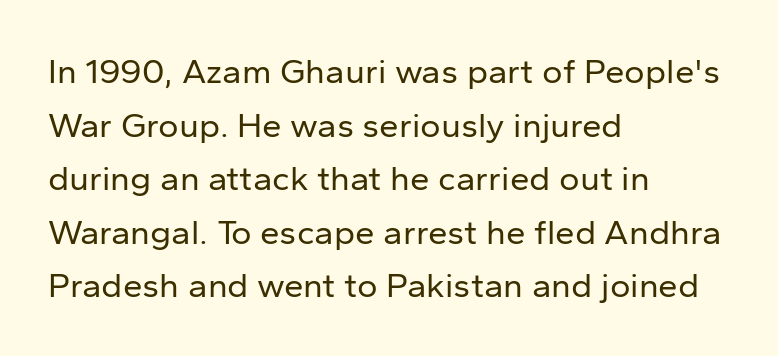
{"serif": "no", "italic": "no", "bold": "no", "weight": "regular", "width": "normal", "stroke_contrast": "low", "x_height": "medium", "monospaced": "no", "underline": "no", "align": "left", "line_spacing": "normal", "line_spacing_ratio": 1.53, "letter_spacing": "normal", "letter_spacing_em": 0.0, "glyph_px": 35}
